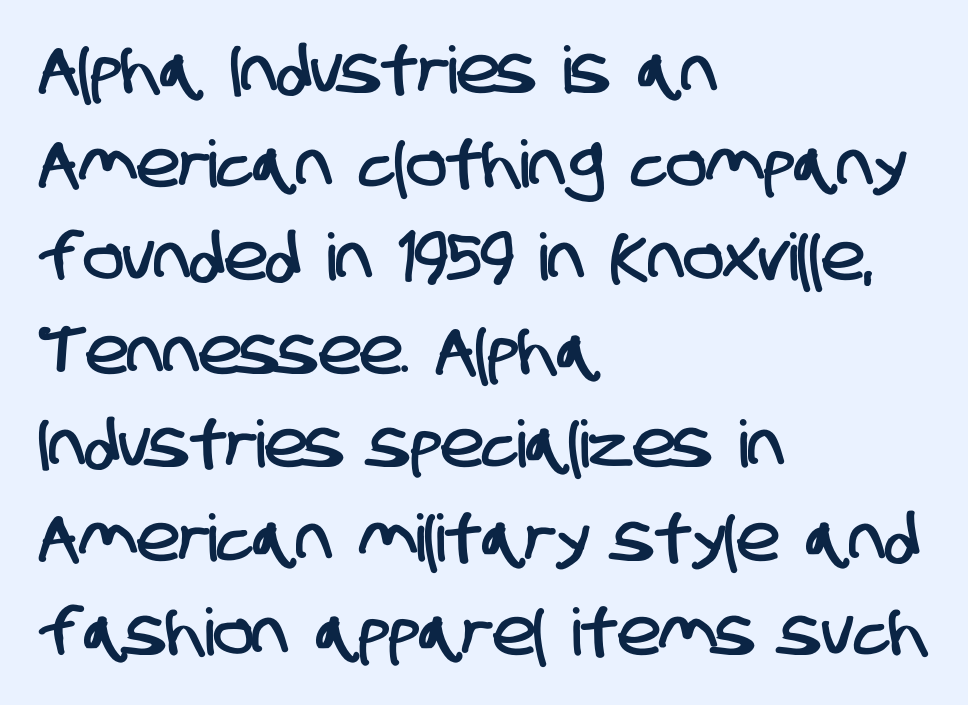
The image shows 65 px condensed sans-serif type; set left-aligned, normal line spacing (1.44x), normal letter spacing, not underlined; low stroke contrast and a large x-height.
